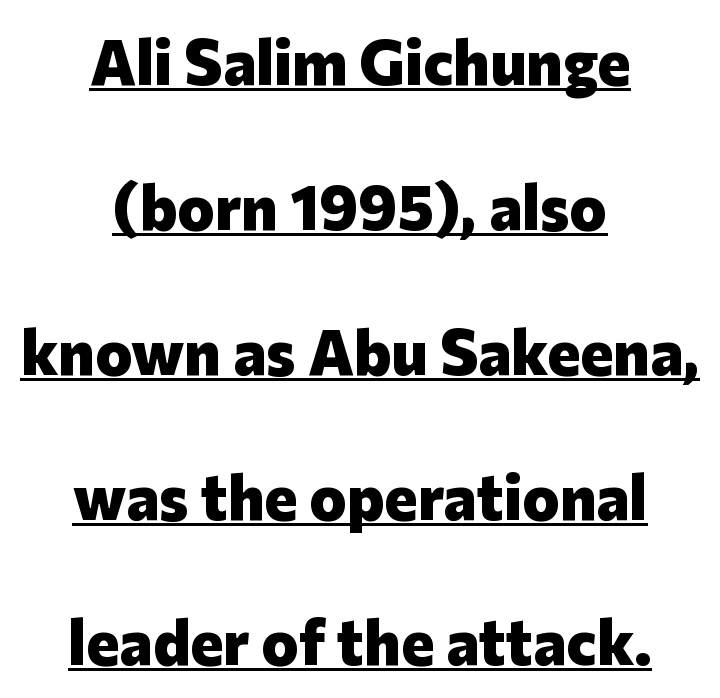
The block of text is sparse from top to bottom, with ample space between rows. This sample has the flowing, uneven cadence of proportional lettering. Check the space under the baseline: a stroke is drawn there. This is sans-serif lettering, the kind often seen on screens and signage. You'd pick this weight for a headline — it's a proper bold.
